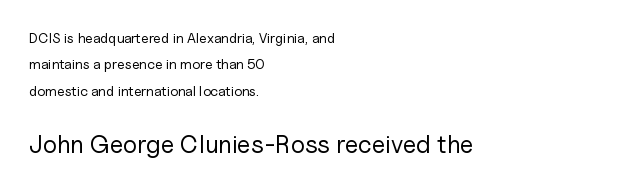
The image shows 25 px text type, upright; set left-aligned, line spacing 1.89x, normal letter spacing, not underlined; the second (bottom) block is 1.79x larger.
